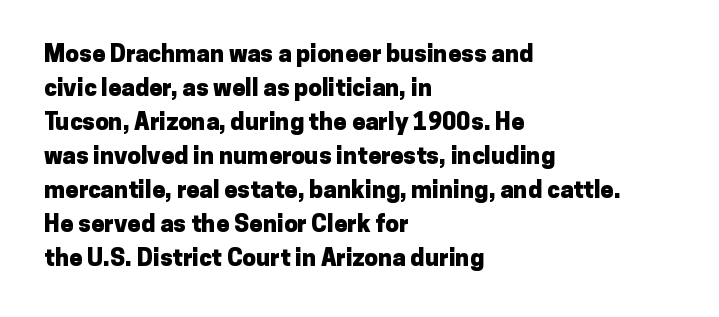
Q: Is the text bold? A: Yes.
Q: Is the text italic (slanted)? A: No, it is upright.
Q: Is the text underlined? A: No.
Q: How is the paragraph aligned? A: Left-aligned.
Q: Is the spacing between letters normal or unusually wide? A: Normal.
Q: Is the spacing between lines tight, normal or loose? A: Normal.
